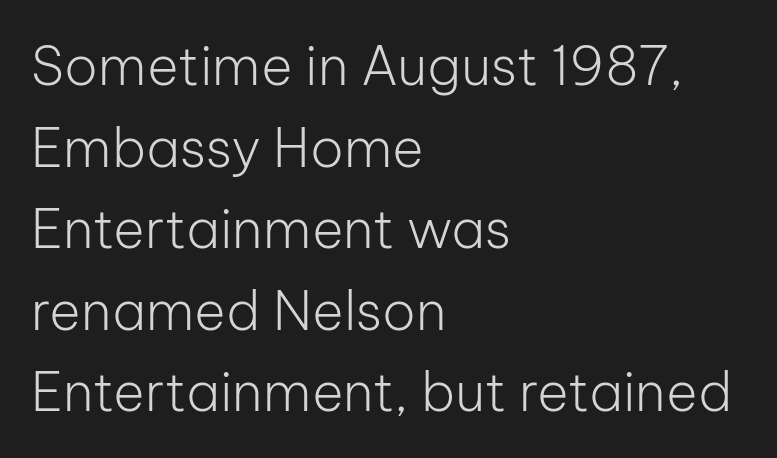
{"serif": "no", "italic": "no", "bold": "no", "weight": "light", "width": "normal", "stroke_contrast": "low", "x_height": "medium", "monospaced": "no", "underline": "no", "align": "left", "line_spacing": "normal", "line_spacing_ratio": 1.51, "letter_spacing": "normal", "letter_spacing_em": 0.0, "glyph_px": 54}
